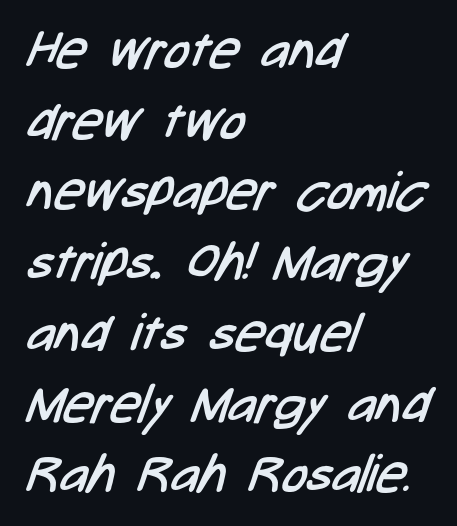
{"serif": "no", "bold": "no", "weight": "regular", "width": "condensed", "stroke_contrast": "low", "x_height": "medium", "monospaced": "no", "underline": "no", "align": "left", "line_spacing": "normal", "line_spacing_ratio": 1.36, "letter_spacing": "normal", "letter_spacing_em": 0.0, "glyph_px": 52}
